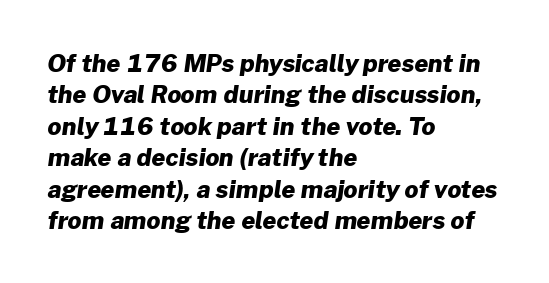
Q: Is the text bold? A: Yes.
Q: Is the text underlined? A: No.
Q: How is the paragraph aligned? A: Left-aligned.
Q: Is the spacing between letters normal or unusually wide? A: Normal.
Q: Is the spacing between lines tight, normal or loose? A: Normal.
